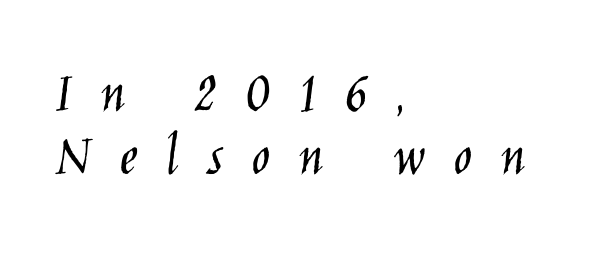
The image shows 61 px light, condensed sans-serif type; set left-aligned, tight line spacing (1.04x), unusually wide letter spacing (+0.47 em), not underlined; low stroke contrast and a large x-height.
